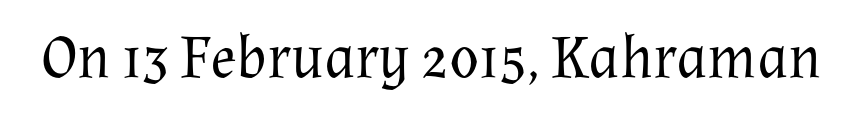
Q: Is the text bold? A: No.
Q: Is the text italic (slanted)? A: No, it is upright.
Q: Is the typeface a serif or a sans-serif typeface? A: Serif.
Q: Is the text underlined? A: No.
Q: Is the spacing between letters normal or unusually wide? A: Normal.
Q: Width (condensed, normal, or wide)? A: Normal.
Q: Stroke contrast? A: Medium.
Q: x-height? A: Medium.
Q: Monospaced? A: No.
